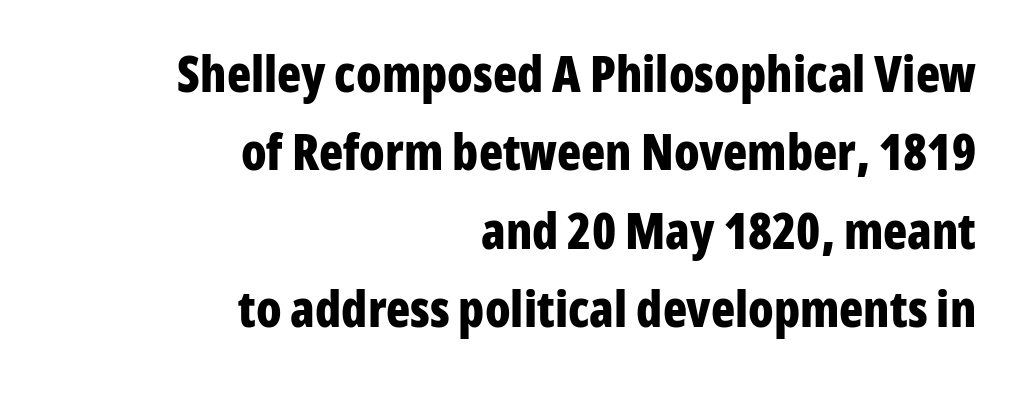
{"serif": "no", "italic": "no", "bold": "yes", "weight": "bold", "width": "condensed", "stroke_contrast": "low", "x_height": "medium", "monospaced": "no", "underline": "no", "align": "right", "line_spacing": "normal", "line_spacing_ratio": 1.57, "letter_spacing": "normal", "letter_spacing_em": 0.0, "glyph_px": 50}
